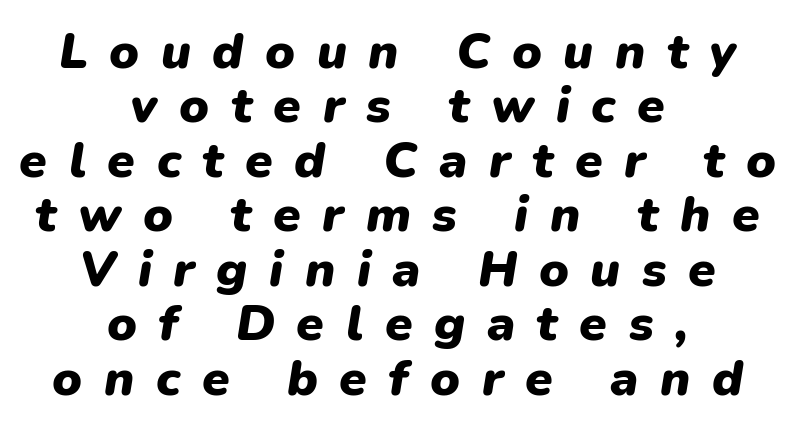
The rendering uses natural spacing where letterforms have individual widths. The face used here has the dense, thick strokes of a bold. Regarding leading, the lines here are crowded together. This sample uses expanded letter spacing, leaving extra air between glyphs. Check the space under the baseline: it is left empty.
